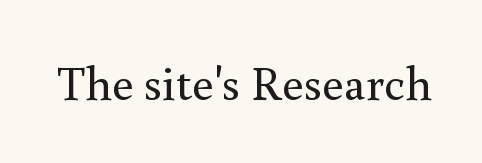
The typography opts for an upright posture over an oblique one. The text was rendered using a seriffed face with decorative stroke endings. Honestly, the letter spacing is just normal — you wouldn't notice it. A bare baseline throughout the passage. The characters are drawn with everyday or finer stroke widths.
